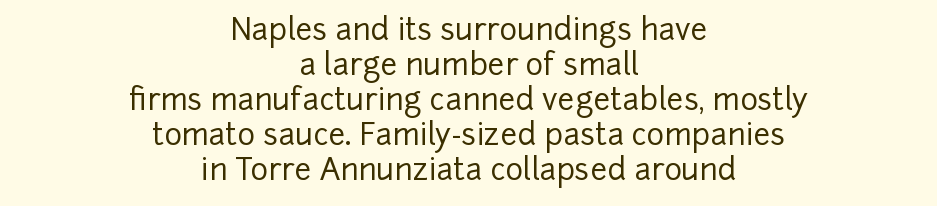
This is roman type, the default non-slanted kind. Nobody drew a line under any word here. Caption: multi-line text, centered on the measure. Spacing verdict: proportional, widths tailored to each character.
